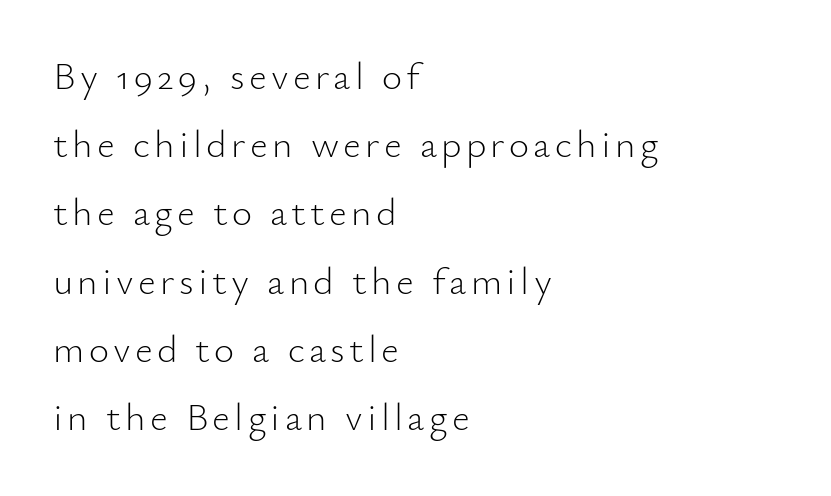
A bare baseline throughout the passage. A quiet, ordinary-to-light weight characterises the typeface. Casual observation: everything's shoved over to the left. This sample uses an upright cut, with every glyph sitting square on the baseline. Are there feet on the stems? There aren't — it's a sans. These lines are rendered in a variable-pitch font.
